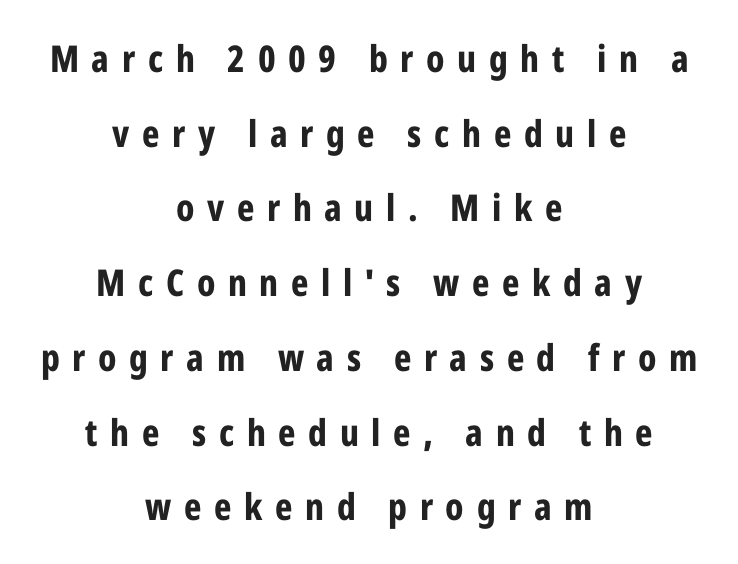
{"serif": "no", "italic": "no", "bold": "yes", "weight": "bold", "width": "condensed", "stroke_contrast": "low", "x_height": "medium", "monospaced": "no", "underline": "no", "align": "center", "line_spacing": "loose", "line_spacing_ratio": 2.02, "letter_spacing": "wide", "letter_spacing_em": 0.34, "glyph_px": 37}
